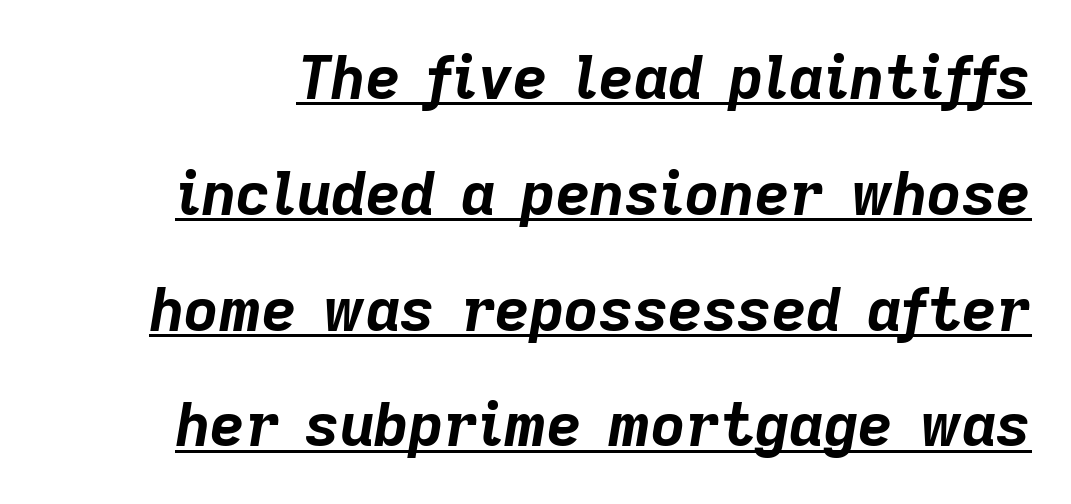
Q: Is the text bold? A: Yes.
Q: Is the text italic (slanted)? A: Yes, it leans right by about 9 degrees.
Q: Is the text underlined? A: Yes.
Q: Is the spacing between letters normal or unusually wide? A: Normal.
Q: Is the spacing between lines tight, normal or loose? A: Loose.
Q: Width (condensed, normal, or wide)? A: Normal.
Q: Stroke contrast? A: Low.
Q: x-height? A: Medium.
Q: Monospaced? A: No.
